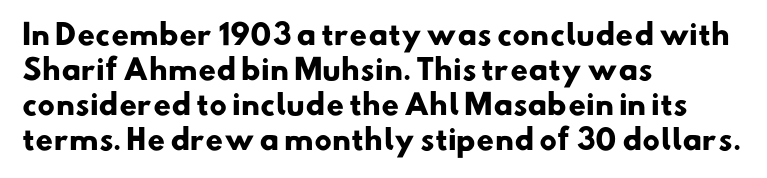
{"serif": "no", "bold": "yes", "weight": "heavy", "width": "normal", "stroke_contrast": "low", "x_height": "small", "monospaced": "no", "underline": "no", "align": "left", "line_spacing": "normal", "line_spacing_ratio": 1.25, "letter_spacing": "normal", "letter_spacing_em": 0.0, "glyph_px": 28}
